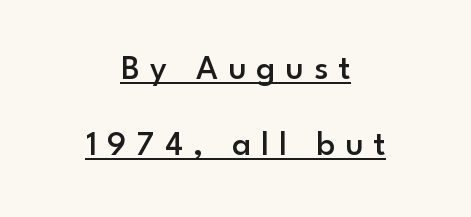
Every letter is mildly thick-stroked: semibold rather than bold. Spacing verdict: proportional, widths tailored to each character. The type is letterspaced generously, with wide tracking. Horizontal bands of white between lines are thick stripes. This rendering uses center alignment, leaving both contours irregular but symmetric.
